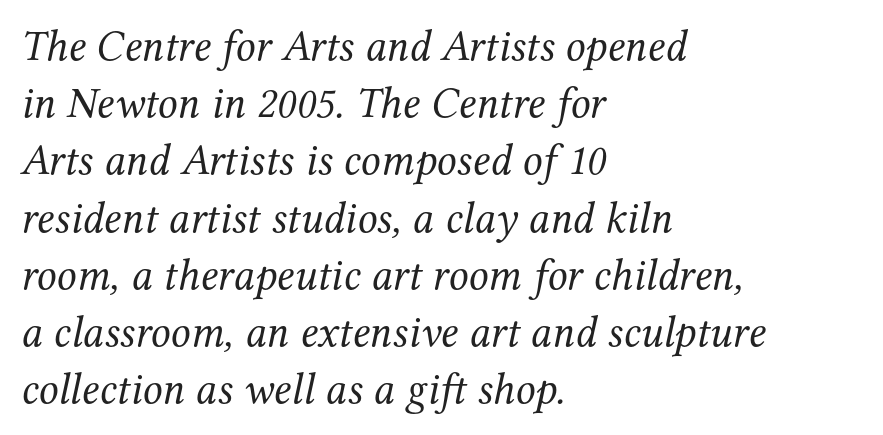
Q: Is the text bold? A: No.
Q: Is the text italic (slanted)? A: Yes, it leans right by about 12 degrees.
Q: Is the typeface a serif or a sans-serif typeface? A: Serif.
Q: Is the text underlined? A: No.
Q: How is the paragraph aligned? A: Left-aligned.
Q: Is the spacing between letters normal or unusually wide? A: Normal.
Q: Is the spacing between lines tight, normal or loose? A: Normal.
Q: Width (condensed, normal, or wide)? A: Normal.
Q: Stroke contrast? A: Medium.
Q: x-height? A: Medium.
Q: Monospaced? A: No.
